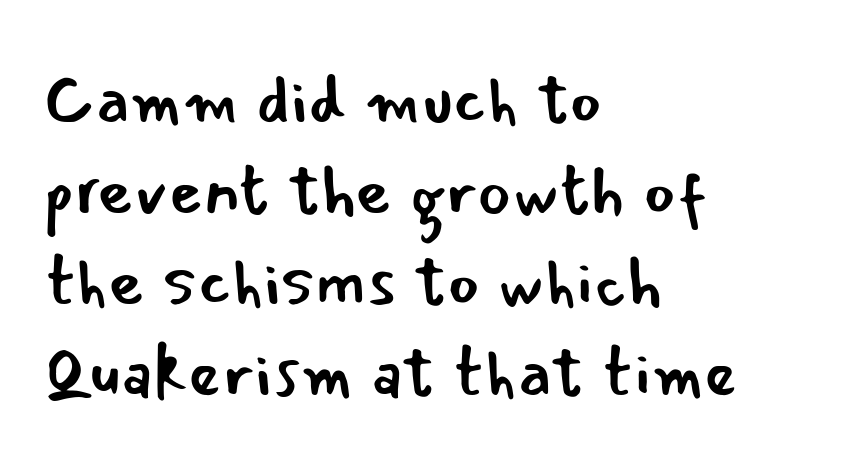
The image shows 70 px regular-weight sans-serif type, upright; set left-aligned, normal line spacing (1.3x), normal letter spacing, not underlined; low stroke contrast and a small x-height.
